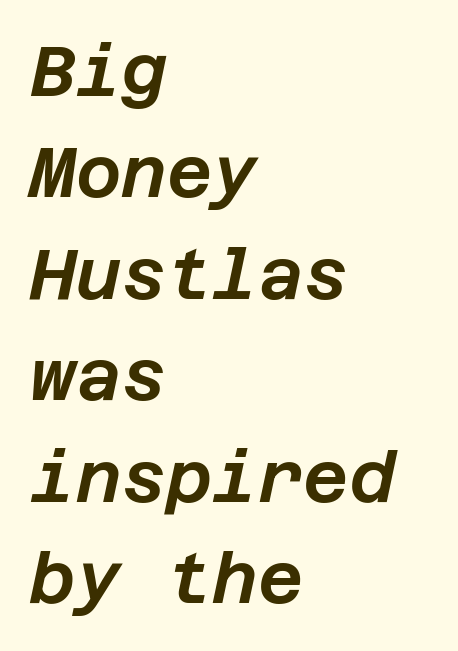
The image shows 70 px text type, italic (leaning right); set left-aligned, normal line spacing (1.45x), normal letter spacing, not underlined; low stroke contrast and a large x-height.
